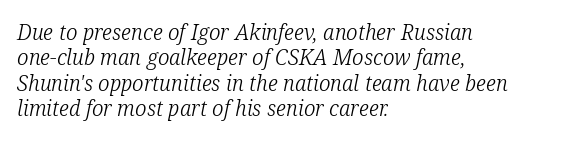
Q: Is the text bold? A: No.
Q: Is the text italic (slanted)? A: Yes, it leans right by about 12 degrees.
Q: Is the text underlined? A: No.
Q: How is the paragraph aligned? A: Left-aligned.
Q: Is the spacing between letters normal or unusually wide? A: Normal.
